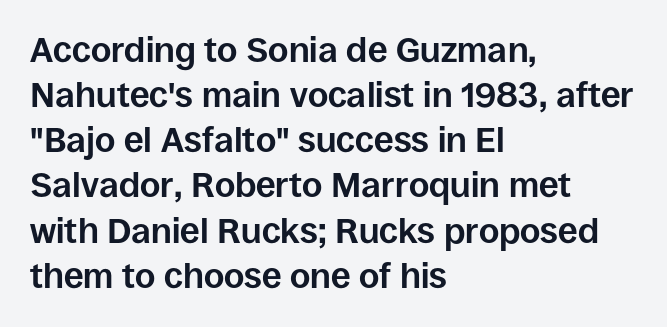
The line-height multiplier appears to be the usual default. Italic? Not at all — the glyphs are vertical. Nobody touched the tracking dial on this one. Stroke thickness is high; the sample reads as a true bold.
